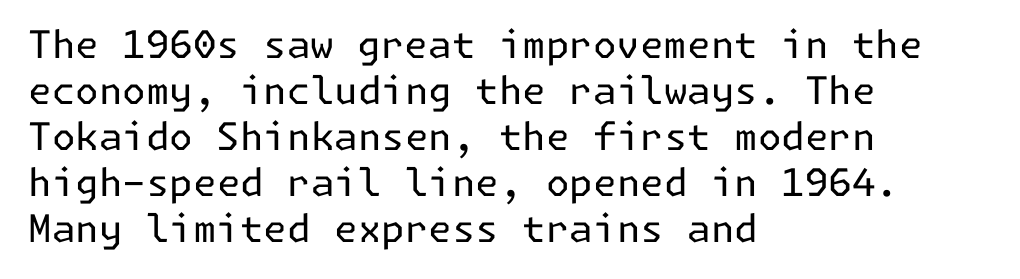
The face used here is rendered with its standard letterfit. Horizontal alignment here is leftward, the default for most running prose. The font sits on the lighter half of the weight spectrum, regular included. Ascenders rise straight up at ninety degrees. Check the space under the baseline: it is left empty. Does the type have serifs? No, each stem ends abruptly.
